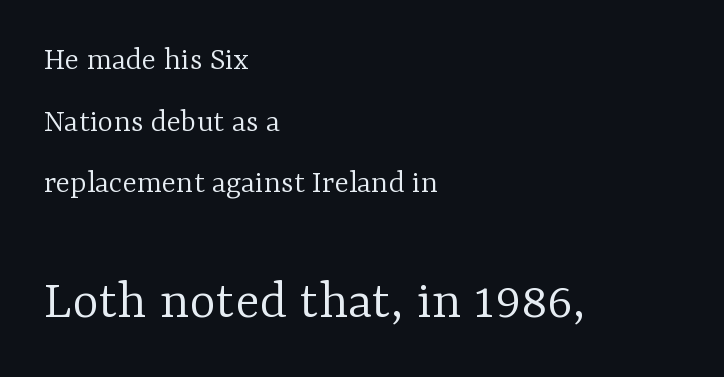
The image shows 57 px light serif type, upright; set left-aligned, line spacing 1.87x, normal letter spacing, not underlined; the second (bottom) block is 1.73x larger; low stroke contrast and a medium x-height.
